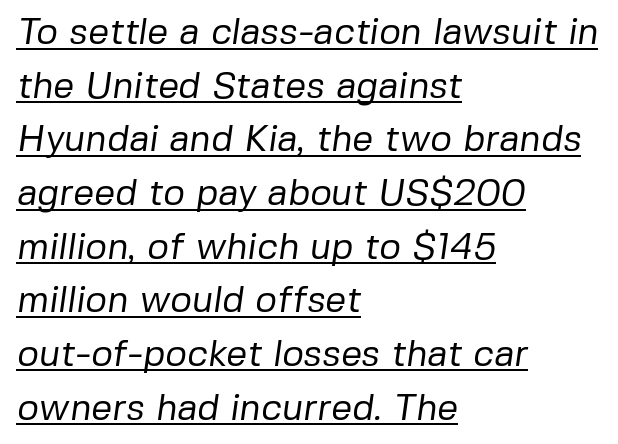
This sample keeps an unexceptional amount of space between lines. Compared with a centered layout, this one pins lines to the left instead. Unbolded letterforms with no extra heft. Observe the ordinary spacing: letters are neighbours, not strangers.
